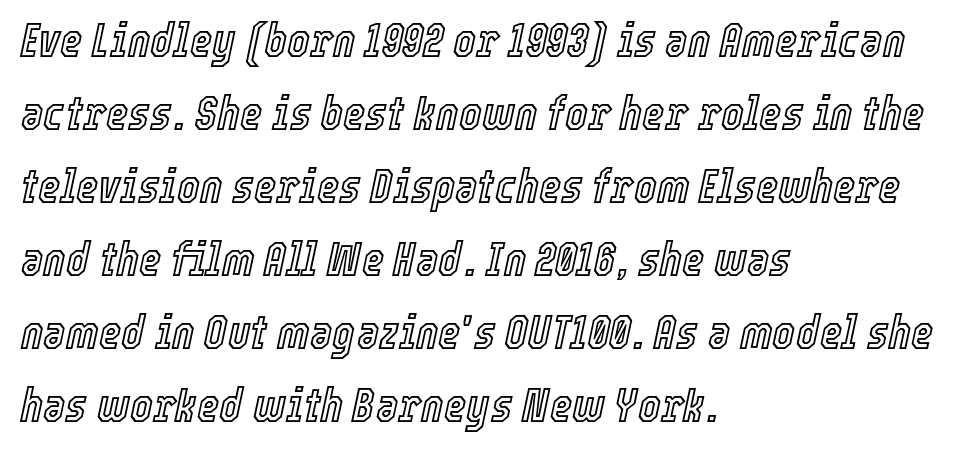
Q: Is the text italic (slanted)? A: Yes, it leans right by about 12 degrees.
Q: Is the text underlined? A: No.
Q: How is the paragraph aligned? A: Left-aligned.
Q: Is the spacing between letters normal or unusually wide? A: Normal.
Q: Is the spacing between lines tight, normal or loose? A: Normal.
Q: Width (condensed, normal, or wide)? A: Condensed.
Q: x-height? A: Medium.
Q: Monospaced? A: No.
